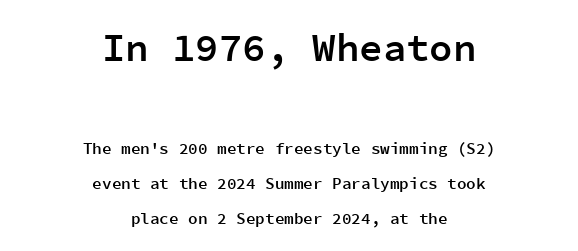
Q: Is the text bold? A: Semi-bold.
Q: Is the text italic (slanted)? A: No, it is upright.
Q: Is the typeface a serif or a sans-serif typeface? A: Sans-serif.
Q: Is the text underlined? A: No.
Q: How is the paragraph aligned? A: Centered.
Q: Is the spacing between letters normal or unusually wide? A: Normal.
Q: Is the spacing between lines tight, normal or loose? A: Loose.
Q: Which block of text is set in a larger size, the first (top) or the second (bottom)? A: The first (top) one.
Q: Width (condensed, normal, or wide)? A: Normal.
Q: Stroke contrast? A: Low.
Q: x-height? A: Medium.
Q: Monospaced? A: Yes.
